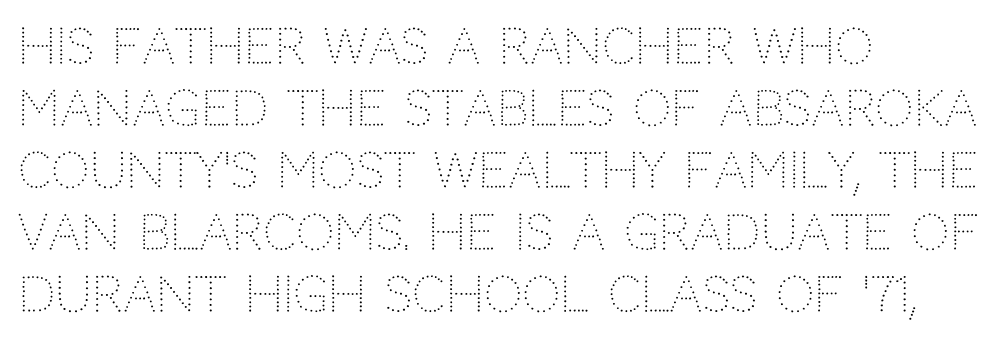
{"serif": "no", "italic": "no", "bold": "no", "weight": "light", "width": "normal", "stroke_contrast": "low", "x_height": "large", "monospaced": "no", "underline": "no", "align": "left", "line_spacing": "normal", "line_spacing_ratio": 1.29, "letter_spacing": "normal", "letter_spacing_em": 0.0, "glyph_px": 48}
